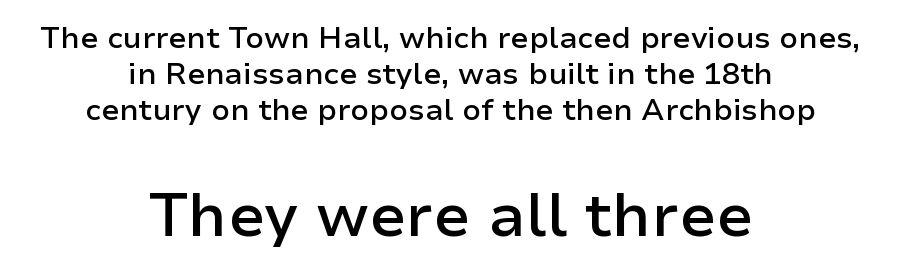
{"serif": "no", "italic": "no", "bold": "semi", "weight": "semibold", "width": "normal", "stroke_contrast": "low", "x_height": "medium", "monospaced": "no", "underline": "no", "align": "center", "line_spacing_ratio": 1.2, "letter_spacing": "normal", "letter_spacing_em": 0.0, "larger_block": "second", "size_ratio": 2.03, "glyph_px": 61}
